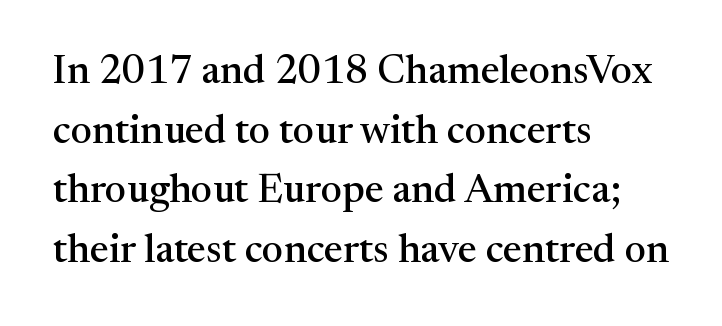
{"serif": "yes", "italic": "no", "width": "normal", "stroke_contrast": "medium", "x_height": "medium", "monospaced": "no", "underline": "no", "align": "left", "line_spacing": "normal", "line_spacing_ratio": 1.49, "letter_spacing": "normal", "letter_spacing_em": 0.0, "glyph_px": 40}
